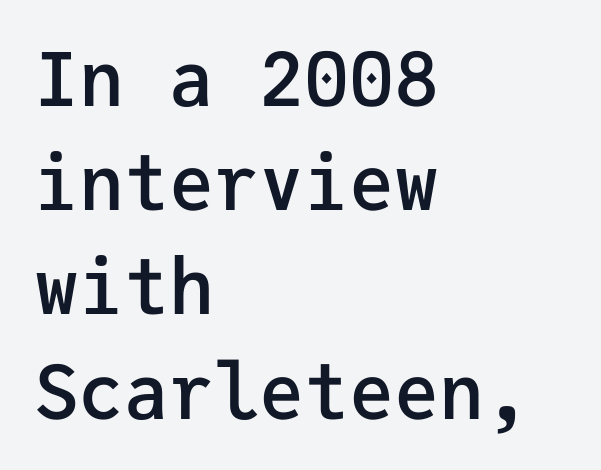
Q: Is the text bold? A: Semi-bold.
Q: Is the text italic (slanted)? A: No, it is upright.
Q: Is the typeface a serif or a sans-serif typeface? A: Sans-serif.
Q: Is the text underlined? A: No.
Q: How is the paragraph aligned? A: Left-aligned.
Q: Is the spacing between letters normal or unusually wide? A: Normal.
Q: Is the spacing between lines tight, normal or loose? A: Normal.
Q: Width (condensed, normal, or wide)? A: Normal.
Q: Stroke contrast? A: Low.
Q: x-height? A: Medium.
Q: Monospaced? A: Yes.
